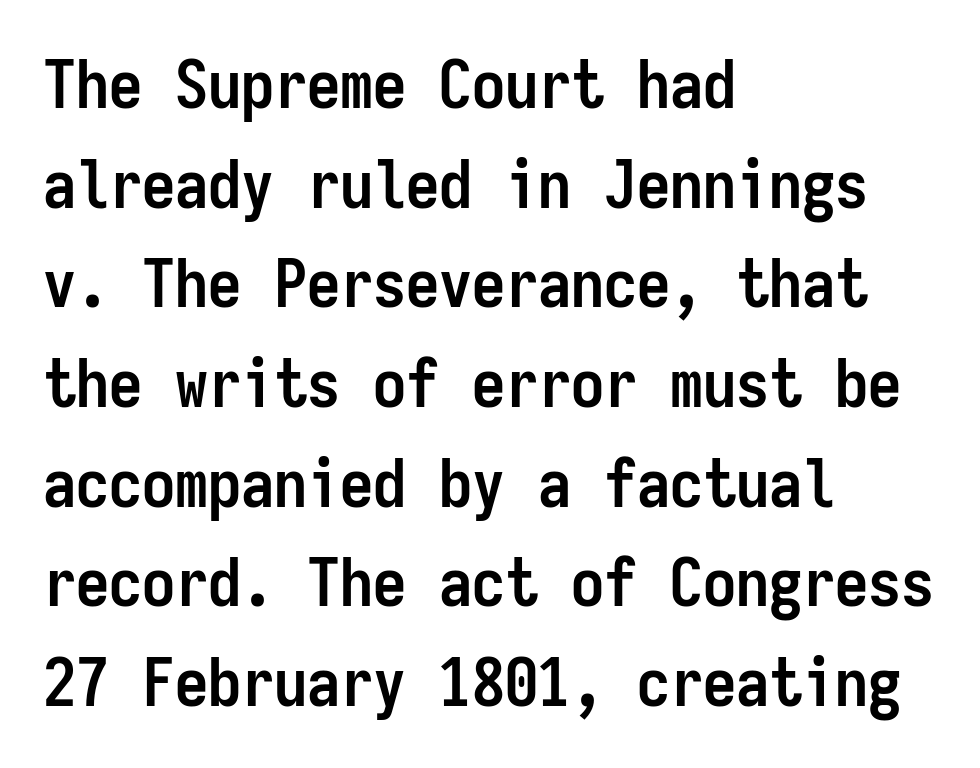
The image shows 66 px semibold, condensed sans-serif type, upright, monospaced; set left-aligned, normal line spacing (1.51x), normal letter spacing, not underlined; low stroke contrast and a medium x-height.
